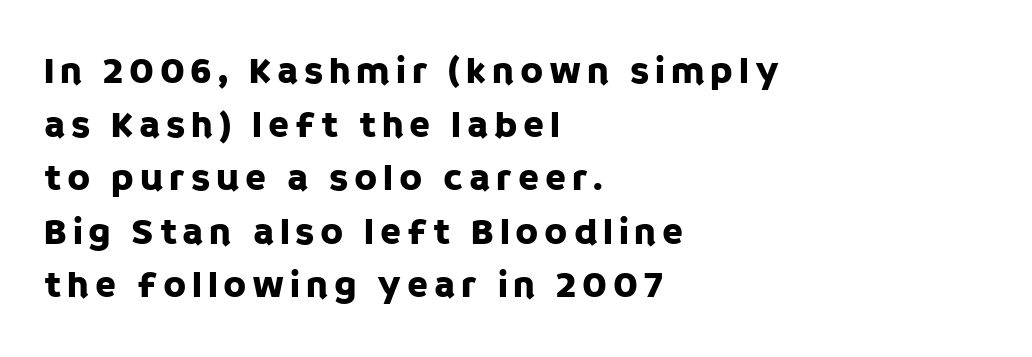
The image shows 38 px sans-serif type, upright; set left-aligned, normal line spacing (1.41x), not underlined; low stroke contrast and a large x-height.
